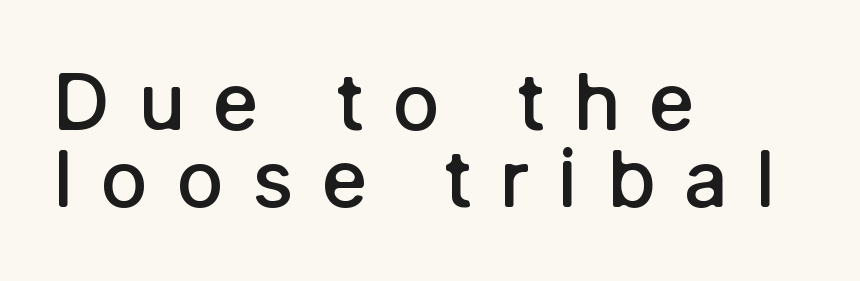
Substantial extra tracking has been applied to these lines. Nothing sits at the stroke ends, so this counts as sans-serif. Interline gaps are noticeably narrow in this sample. This sample uses an upright cut, with every glyph sitting square on the baseline.
